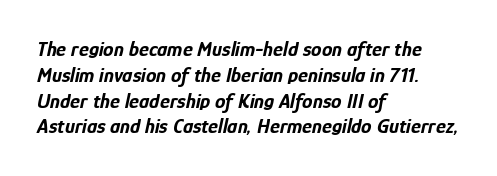
{"italic": "yes", "lean": "right", "slant_degrees": 12, "bold": "yes", "underline": "no", "align": "left", "line_spacing_ratio": 1.23, "letter_spacing": "normal", "letter_spacing_em": 0.0, "glyph_px": 21}
